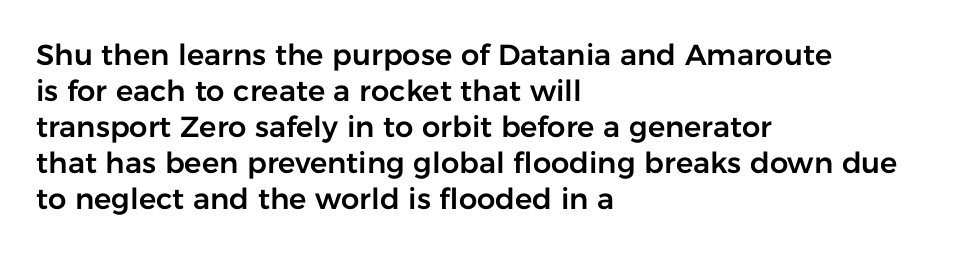
Q: Is the text italic (slanted)? A: No, it is upright.
Q: Is the typeface a serif or a sans-serif typeface? A: Sans-serif.
Q: Is the text underlined? A: No.
Q: How is the paragraph aligned? A: Left-aligned.
Q: Is the spacing between letters normal or unusually wide? A: Normal.
Q: Width (condensed, normal, or wide)? A: Normal.
Q: Stroke contrast? A: Low.
Q: x-height? A: Medium.
Q: Monospaced? A: No.
